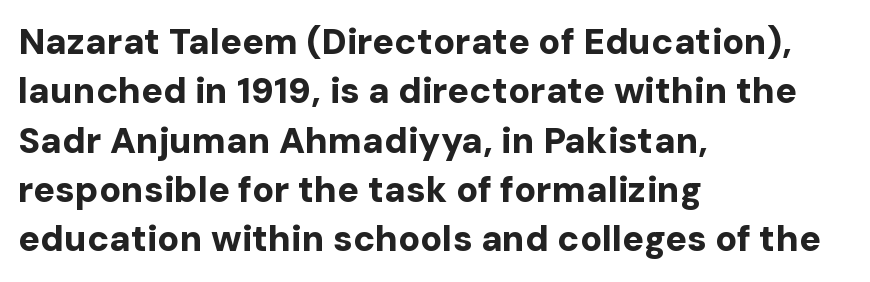
The image shows 36 px bold sans-serif type, upright; set left-aligned, normal line spacing (1.37x), normal letter spacing, not underlined; low stroke contrast and a medium x-height.
